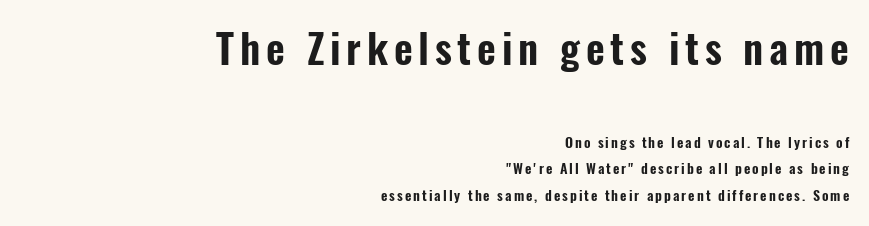
{"serif": "no", "italic": "no", "width": "condensed", "stroke_contrast": "low", "x_height": "medium", "monospaced": "no", "underline": "no", "align": "right", "line_spacing": "loose", "line_spacing_ratio": 1.92, "larger_block": "first", "size_ratio": 2.93, "glyph_px": 41}
